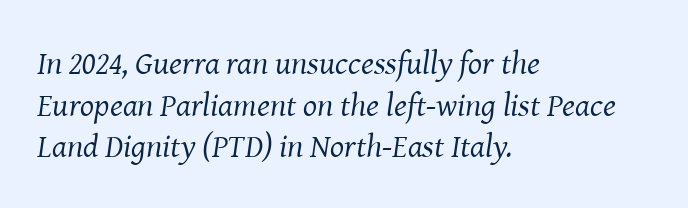
The image shows 33 px regular-weight serif type, italic (leaning right); set left-aligned, normal line spacing (1.26x), normal letter spacing, not underlined; medium stroke contrast and a medium x-height.
